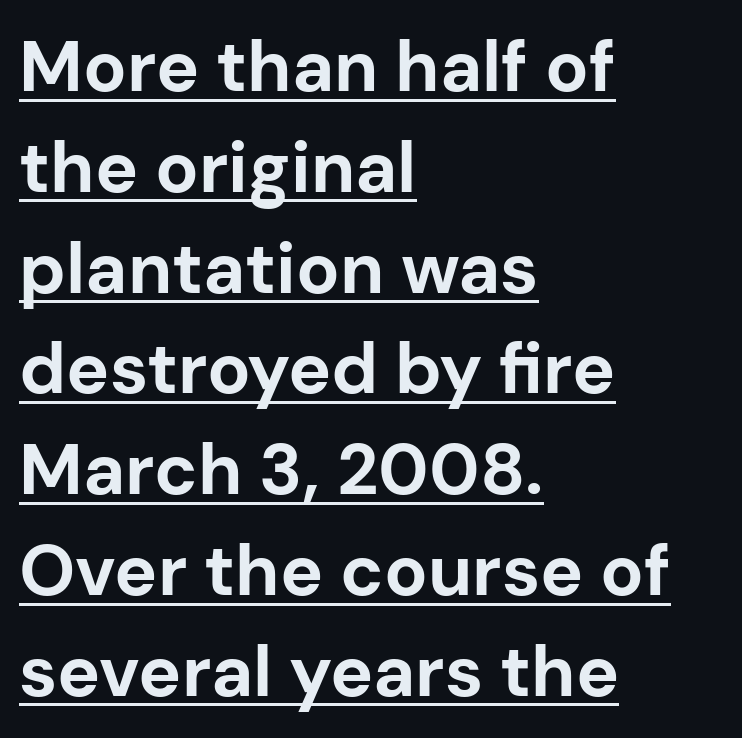
{"serif": "no", "italic": "no", "bold": "yes", "weight": "bold", "width": "normal", "stroke_contrast": "low", "x_height": "medium", "monospaced": "no", "underline": "yes", "align": "left", "line_spacing": "normal", "line_spacing_ratio": 1.4, "letter_spacing": "normal", "letter_spacing_em": 0.0, "glyph_px": 72}
